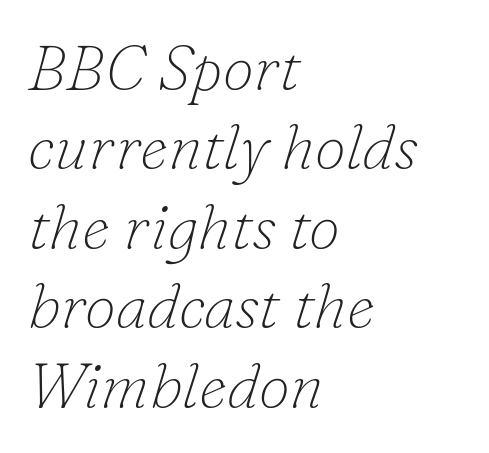
The image shows 63 px thin serif type, italic (leaning right); set left-aligned, normal line spacing (1.26x), normal letter spacing, not underlined; low stroke contrast and a small x-height.
